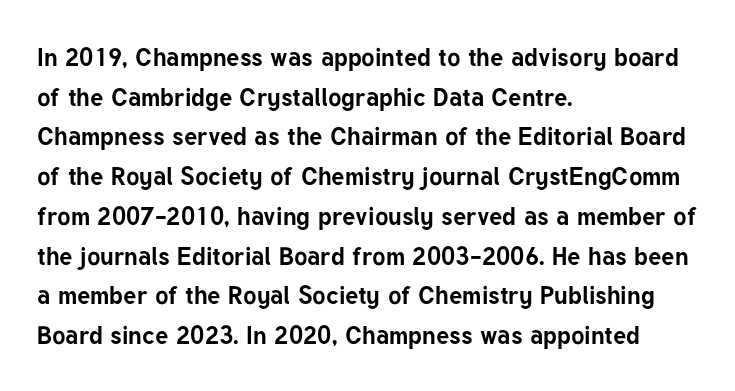
Q: Is the text bold? A: Yes.
Q: Is the text italic (slanted)? A: No, it is upright.
Q: Is the text underlined? A: No.
Q: How is the paragraph aligned? A: Left-aligned.
Q: Is the spacing between letters normal or unusually wide? A: Normal.
Q: Is the spacing between lines tight, normal or loose? A: Normal.
